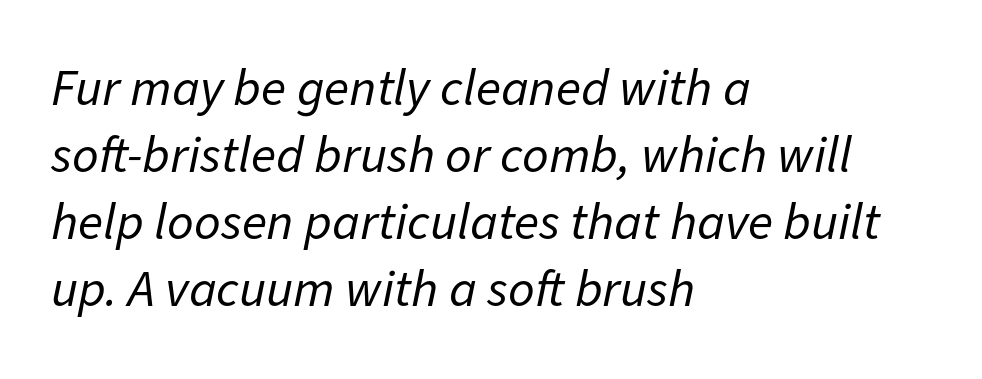
The image shows 52 px regular-weight type, italic (leaning right); set left-aligned, normal line spacing (1.29x), normal letter spacing, not underlined; low stroke contrast and a medium x-height.
